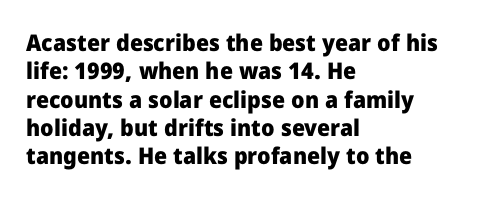
{"italic": "no", "bold": "yes", "underline": "no", "align": "left", "line_spacing_ratio": 1.23, "letter_spacing": "normal", "letter_spacing_em": 0.0, "glyph_px": 23}
